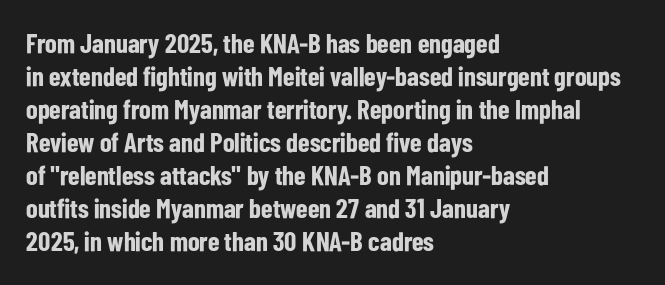
The image shows 27 px bold type, upright; set left-aligned, line spacing 1.22x, normal letter spacing, not underlined.
